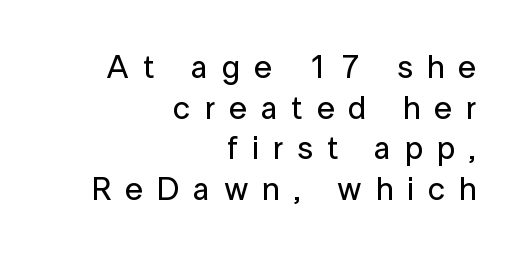
Q: Is the text italic (slanted)? A: No, it is upright.
Q: Is the typeface a serif or a sans-serif typeface? A: Sans-serif.
Q: Is the text underlined? A: No.
Q: How is the paragraph aligned? A: Right-aligned.
Q: Is the spacing between letters normal or unusually wide? A: Unusually wide.
Q: Is the spacing between lines tight, normal or loose? A: Normal.
Q: Width (condensed, normal, or wide)? A: Normal.
Q: Stroke contrast? A: Low.
Q: x-height? A: Medium.
Q: Monospaced? A: No.
